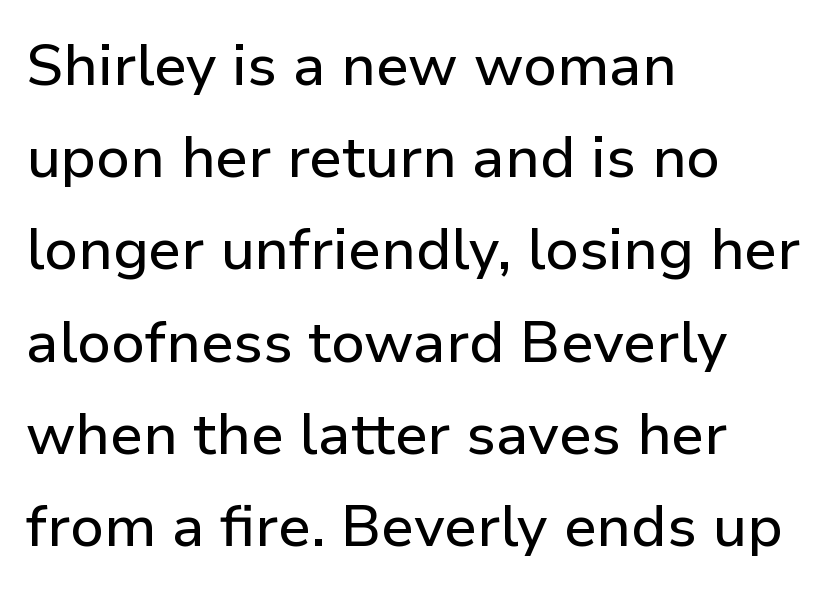
Looks like regular typesetting: each glyph gets only the width it needs. How would I describe the line gaps? Plain and ordinary. Observe the absence of serifs on each vertical stroke in this sample. Just letters on the line, the space beneath them empty. Horizontally, the lines are justified to the leading edge only. What stands out about the letter spacing? Nothing — it is the standard amount.
